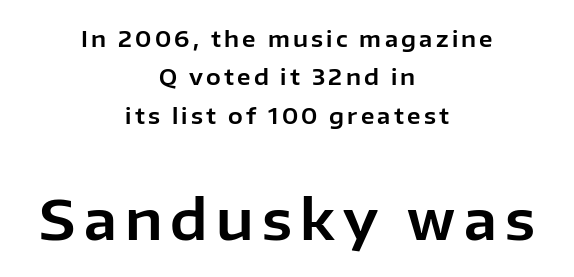
The image shows 55 px sans-serif type, upright; set centered, line spacing 1.74x, not underlined; the second (bottom) block is 2.5x larger; low stroke contrast and a medium x-height.
